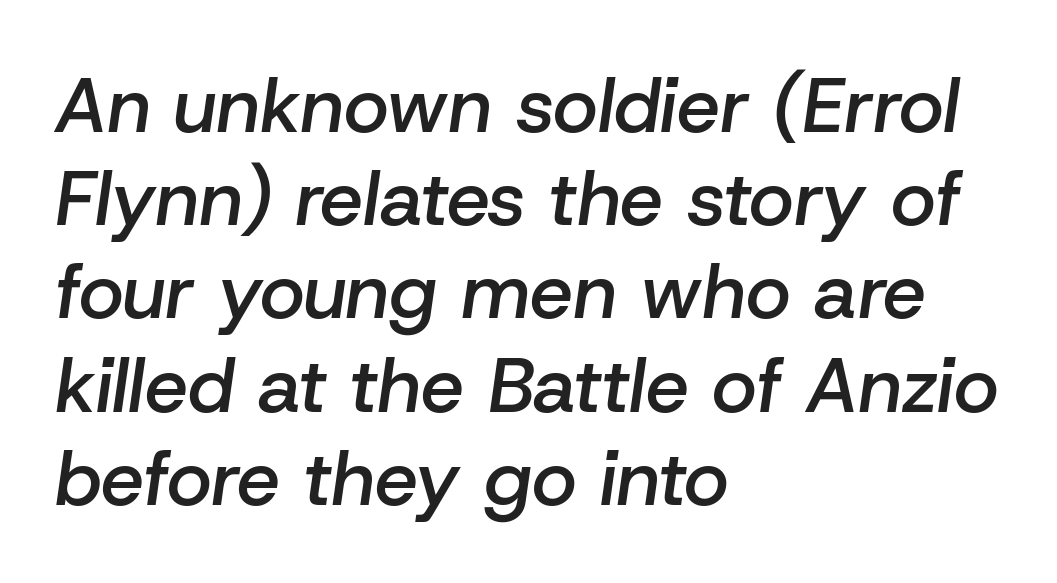
Observe the ordinary spacing: letters are neighbours, not strangers. Descender tails drop into unmarked territory. Left-aligned paragraph, ragged on the right. A somewhat darkened texture: the type is semibold rather than bold.
